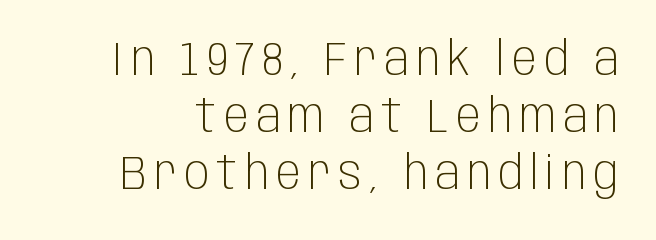
The image shows 46 px light, condensed sans-serif type, upright; set line spacing 1.24x, not underlined; low stroke contrast and a large x-height.
